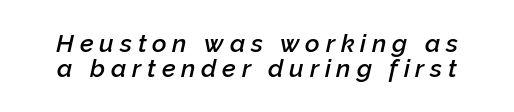
{"italic": "yes", "lean": "right", "slant_degrees": 12, "bold": "semi", "underline": "no", "line_spacing": "tight", "line_spacing_ratio": 1.02, "letter_spacing": "wide", "letter_spacing_em": 0.23, "glyph_px": 25}
